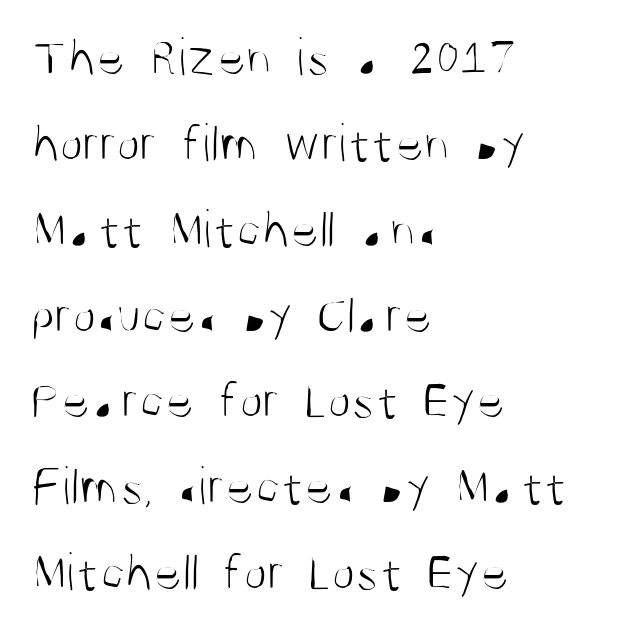
The image shows 54 px light, condensed sans-serif type, upright; set left-aligned, normal line spacing (1.59x), normal letter spacing, not underlined; medium stroke contrast and a large x-height.
